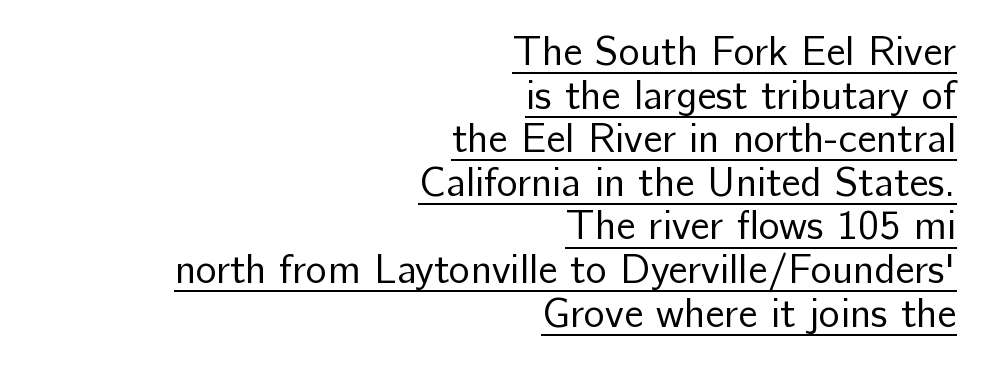
{"serif": "no", "italic": "no", "bold": "no", "weight": "regular", "width": "normal", "stroke_contrast": "low", "x_height": "medium", "monospaced": "no", "underline": "yes", "align": "right", "line_spacing": "tight", "line_spacing_ratio": 1.09, "letter_spacing": "normal", "letter_spacing_em": 0.0, "glyph_px": 40}
